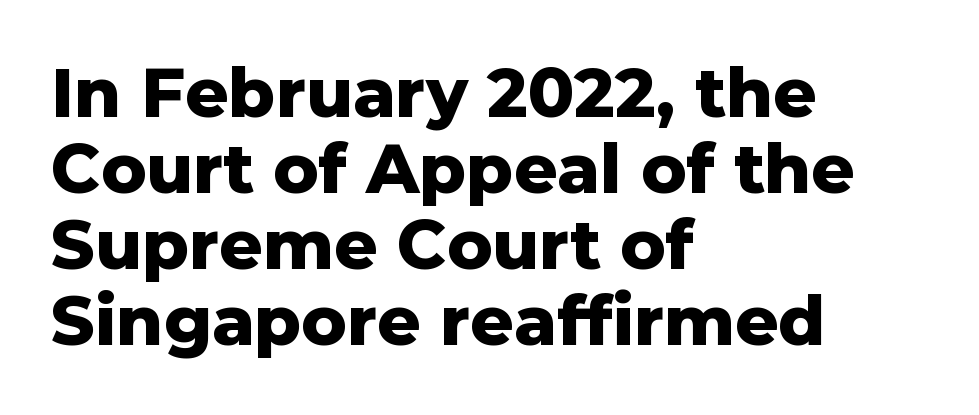
The image shows 68 px heavy sans-serif type, upright; set left-aligned, tight line spacing (1.12x), normal letter spacing, not underlined; low stroke contrast and a medium x-height.
